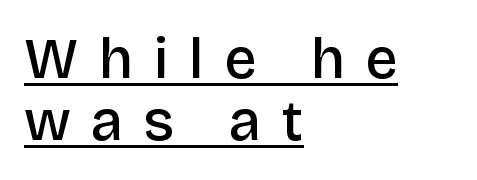
Q: Is the text bold? A: Semi-bold.
Q: Is the text italic (slanted)? A: No, it is upright.
Q: Is the typeface a serif or a sans-serif typeface? A: Sans-serif.
Q: Is the text underlined? A: Yes.
Q: How is the paragraph aligned? A: Left-aligned.
Q: Is the spacing between letters normal or unusually wide? A: Unusually wide.
Q: Is the spacing between lines tight, normal or loose? A: Tight.
Q: Width (condensed, normal, or wide)? A: Normal.
Q: Stroke contrast? A: Low.
Q: x-height? A: Large.
Q: Monospaced? A: No.
